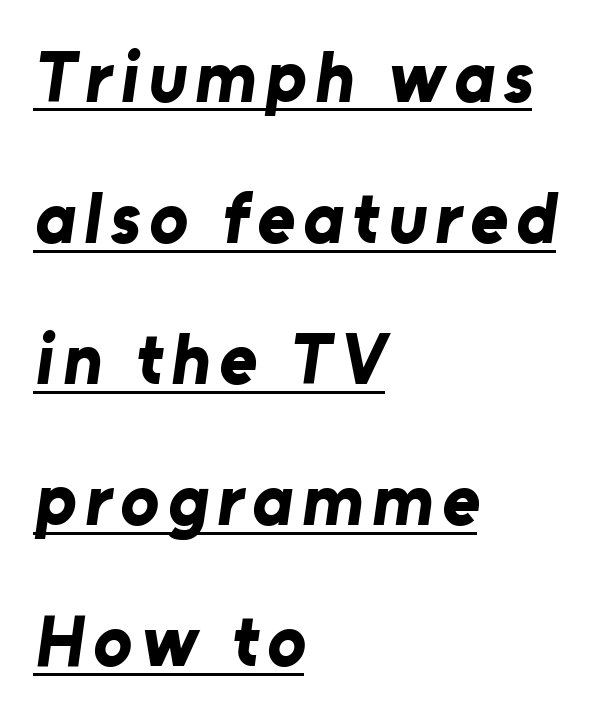
The image shows 72 px bold sans-serif type; set left-aligned, loose line spacing (1.96x), underlined; low stroke contrast and a medium x-height.
